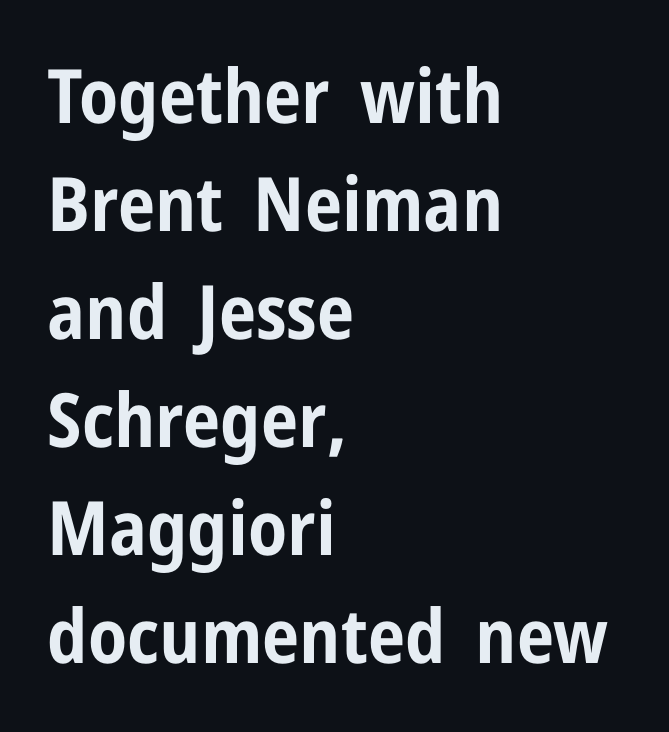
Q: Is the text bold? A: Yes.
Q: Is the text italic (slanted)? A: No, it is upright.
Q: Is the typeface a serif or a sans-serif typeface? A: Sans-serif.
Q: Is the text underlined? A: No.
Q: How is the paragraph aligned? A: Left-aligned.
Q: Is the spacing between letters normal or unusually wide? A: Normal.
Q: Is the spacing between lines tight, normal or loose? A: Normal.
Q: Width (condensed, normal, or wide)? A: Condensed.
Q: Stroke contrast? A: Low.
Q: x-height? A: Medium.
Q: Monospaced? A: No.
